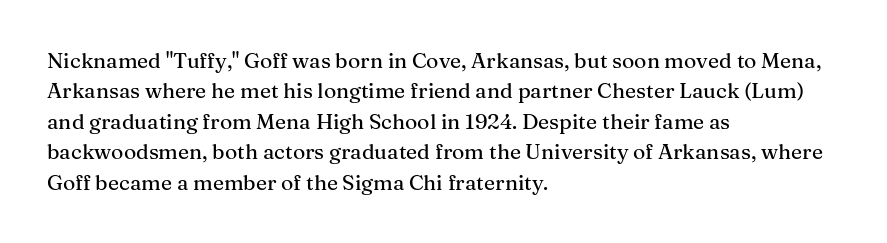
A bare baseline throughout the passage. This rendering uses left alignment, leaving the right contour irregular. Vertical strokes here are truly vertical. Glyph-to-glyph distance matches everyday printed text. If you measured baseline to baseline, you'd find a middling distance.
